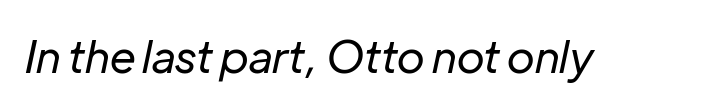
Q: Is the text bold? A: No.
Q: Is the text italic (slanted)? A: Yes, it leans right by about 12 degrees.
Q: Is the text underlined? A: No.
Q: Is the spacing between letters normal or unusually wide? A: Normal.
Q: Width (condensed, normal, or wide)? A: Normal.
Q: Stroke contrast? A: Low.
Q: x-height? A: Medium.
Q: Monospaced? A: No.
